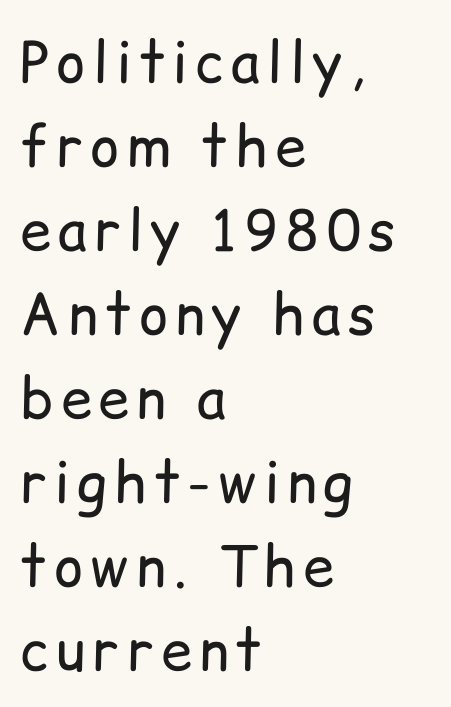
Q: Is the text bold? A: No.
Q: Is the text italic (slanted)? A: No, it is upright.
Q: Is the typeface a serif or a sans-serif typeface? A: Sans-serif.
Q: Is the text underlined? A: No.
Q: How is the paragraph aligned? A: Left-aligned.
Q: Is the spacing between lines tight, normal or loose? A: Normal.
Q: Width (condensed, normal, or wide)? A: Normal.
Q: Stroke contrast? A: Low.
Q: x-height? A: Medium.
Q: Monospaced? A: No.
